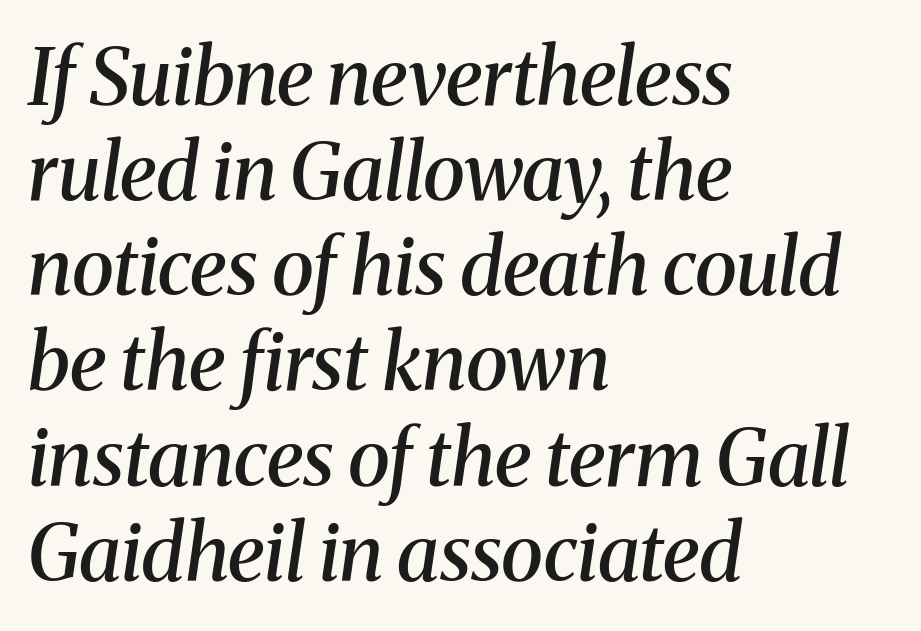
Q: Is the text bold? A: Semi-bold.
Q: Is the text italic (slanted)? A: Yes, it leans right by about 8 degrees.
Q: Is the typeface a serif or a sans-serif typeface? A: Serif.
Q: Is the text underlined? A: No.
Q: How is the paragraph aligned? A: Left-aligned.
Q: Is the spacing between letters normal or unusually wide? A: Normal.
Q: Width (condensed, normal, or wide)? A: Normal.
Q: Stroke contrast? A: Medium.
Q: x-height? A: Medium.
Q: Monospaced? A: No.
